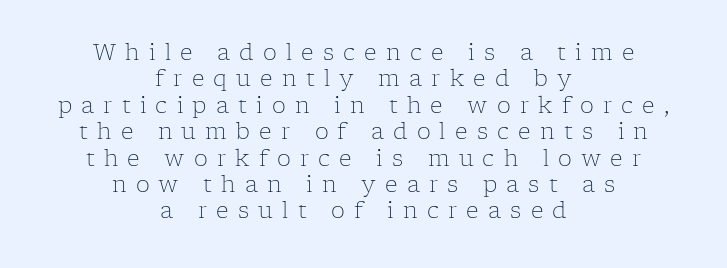
Underline: absent. Students, note that the glyphs here are deliberately spaced far apart. Is the type heavy? It reads as light-to-regular instead. Every row of glyphs is offset so its center matches the block's center.
